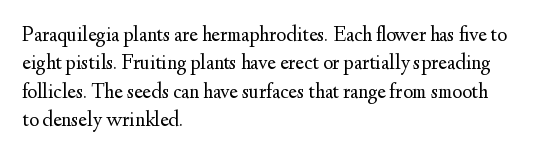
Evenly set lines give the paragraph a standard silhouette. Students, note that the glyphs here touch the page at normal intervals. In terms of posture, this sample is upright. Typeset ragged right — the left edge is the straight one.
